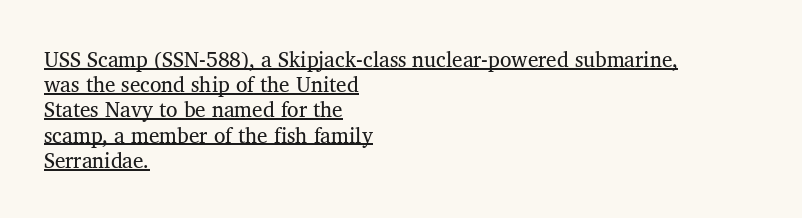
Q: Is the text bold? A: No.
Q: Is the text italic (slanted)? A: No, it is upright.
Q: Is the text underlined? A: Yes.
Q: How is the paragraph aligned? A: Left-aligned.
Q: Is the spacing between letters normal or unusually wide? A: Normal.
